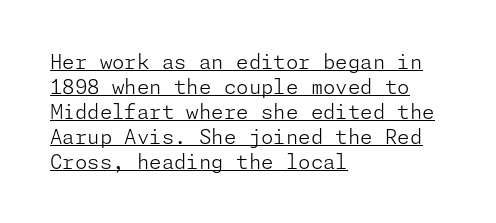
The rag falls on the right side of this text block. Vertical strokes here are truly vertical. Each new line begins a customary step beneath the previous one. The typesetter has applied underlining to the passage shown.
